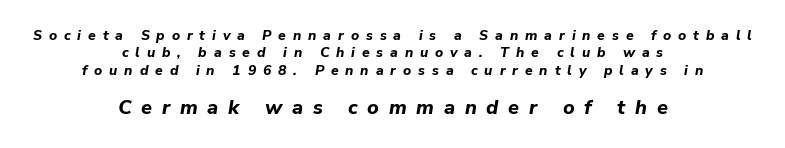
{"italic": "yes", "lean": "right", "slant_degrees": 9, "bold": "yes", "underline": "no", "align": "center", "line_spacing": "normal", "line_spacing_ratio": 1.25, "letter_spacing": "wide", "letter_spacing_em": 0.49, "larger_block": "second", "size_ratio": 1.43, "glyph_px": 20}
